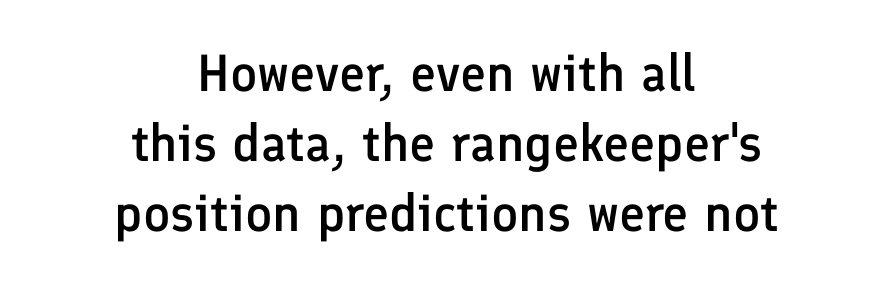
{"serif": "no", "italic": "no", "bold": "semi", "weight": "semibold", "width": "normal", "stroke_contrast": "low", "x_height": "medium", "monospaced": "no", "underline": "no", "align": "center", "line_spacing": "normal", "line_spacing_ratio": 1.35, "letter_spacing": "normal", "letter_spacing_em": 0.0, "glyph_px": 52}
